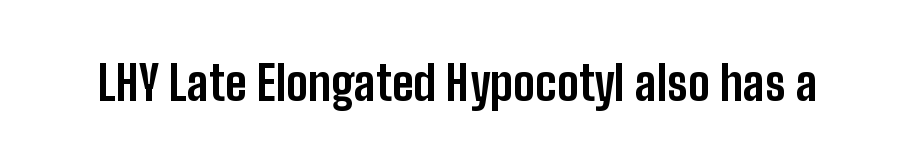
Has an underline been added? It has not. Tracking value appears to be zero — textbook default spacing. How heavy is the stroke? Heavy — this is a bold. The type family on display is of the sans-serif kind. Is this a fixed-width face? No — the glyphs have proportional, varying widths.
